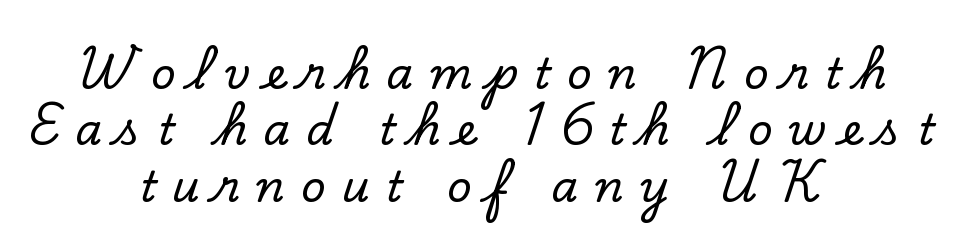
Q: Is the text italic (slanted)? A: Yes.
Q: Is the typeface a serif or a sans-serif typeface? A: Serif.
Q: Is the text underlined? A: No.
Q: How is the paragraph aligned? A: Centered.
Q: Is the spacing between letters normal or unusually wide? A: Unusually wide.
Q: Is the spacing between lines tight, normal or loose? A: Normal.
Q: Width (condensed, normal, or wide)? A: Normal.
Q: Stroke contrast? A: Low.
Q: x-height? A: Small.
Q: Monospaced? A: No.
